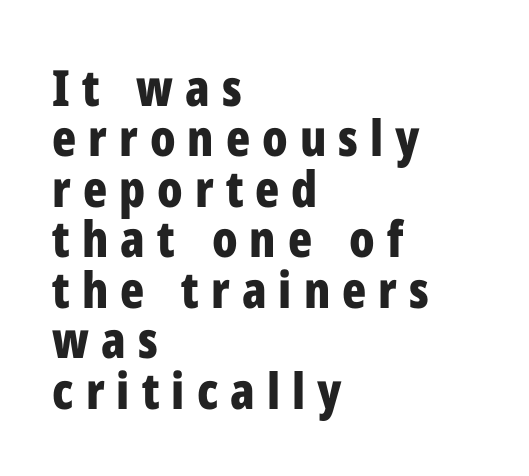
{"serif": "no", "italic": "no", "bold": "yes", "weight": "bold", "width": "condensed", "stroke_contrast": "low", "x_height": "medium", "monospaced": "no", "underline": "no", "align": "left", "line_spacing": "tight", "line_spacing_ratio": 1.01, "letter_spacing": "wide", "letter_spacing_em": 0.24, "glyph_px": 50}
